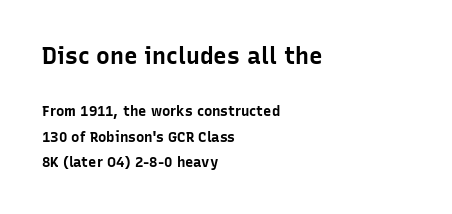
Q: Is the text bold? A: Yes.
Q: Is the text italic (slanted)? A: No, it is upright.
Q: Is the text underlined? A: No.
Q: How is the paragraph aligned? A: Left-aligned.
Q: Is the spacing between letters normal or unusually wide? A: Normal.
Q: Which block of text is set in a larger size, the first (top) or the second (bottom)? A: The first (top) one.
